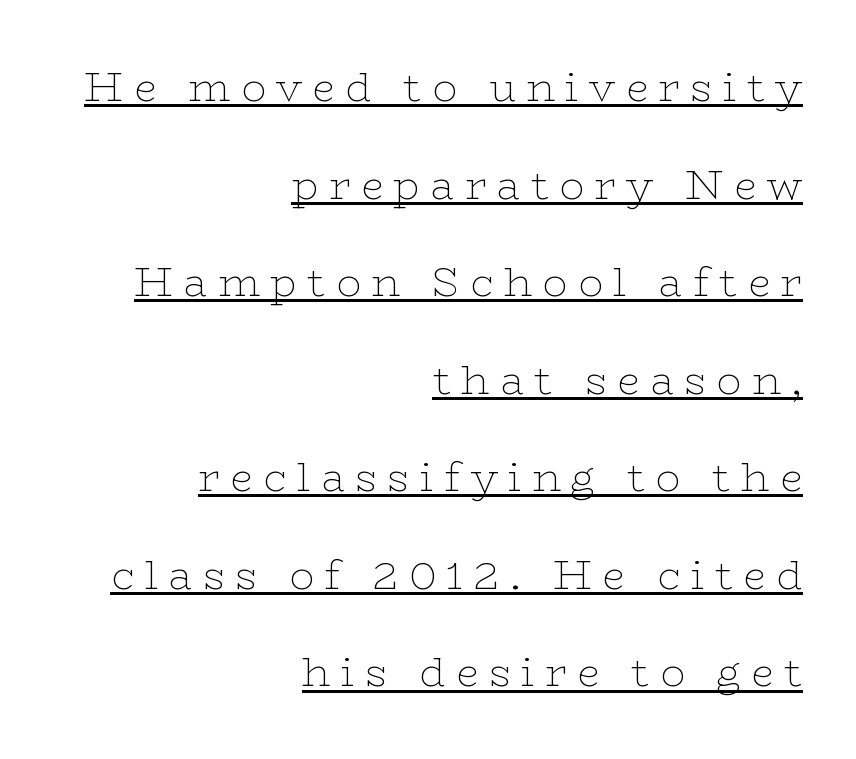
The image shows 41 px thin, wide serif type, upright; set right-aligned, loose line spacing (2.38x), unusually wide letter spacing (+0.25 em), underlined; low stroke contrast and a medium x-height.
